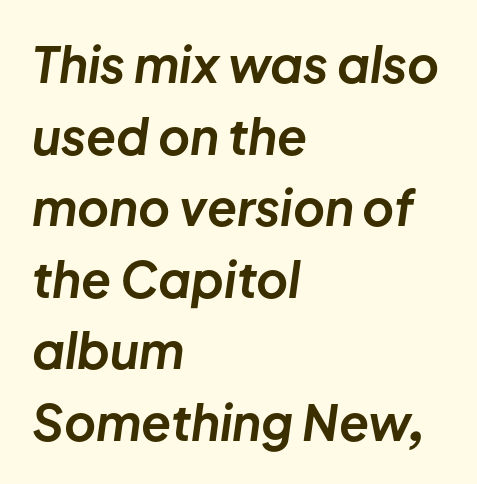
{"italic": "yes", "lean": "right", "slant_degrees": 8, "bold": "yes", "weight": "bold", "width": "normal", "stroke_contrast": "low", "x_height": "medium", "monospaced": "no", "underline": "no", "align": "left", "line_spacing": "normal", "line_spacing_ratio": 1.46, "letter_spacing": "normal", "letter_spacing_em": 0.0, "glyph_px": 49}
